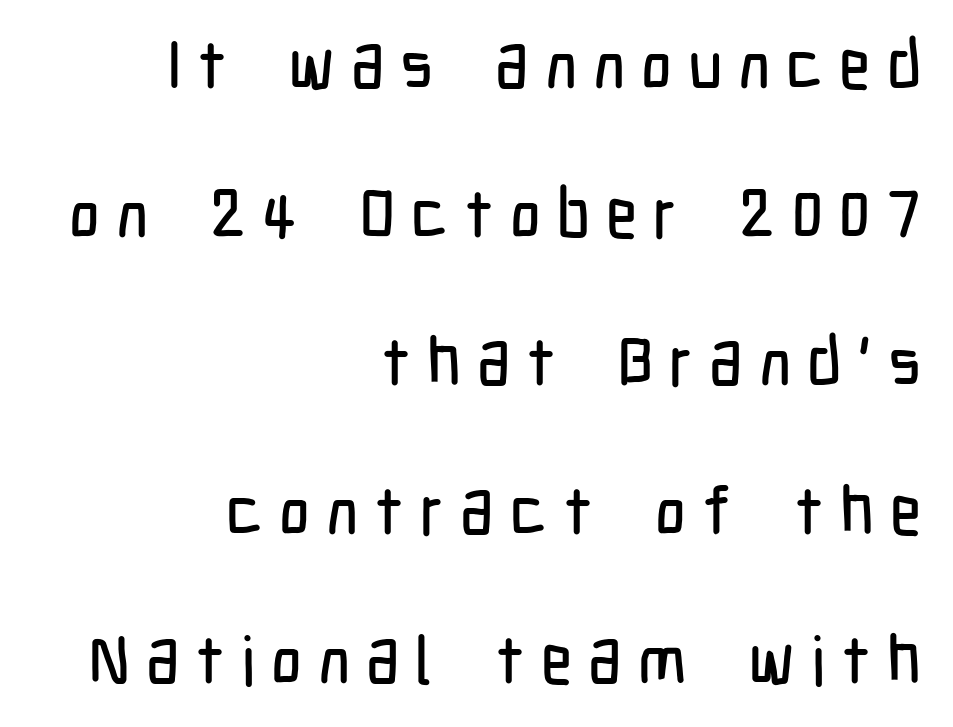
{"serif": "no", "italic": "no", "width": "condensed", "stroke_contrast": "low", "x_height": "medium", "monospaced": "no", "underline": "no", "align": "right", "line_spacing": "loose", "line_spacing_ratio": 2.22, "letter_spacing": "wide", "letter_spacing_em": 0.24, "glyph_px": 67}
